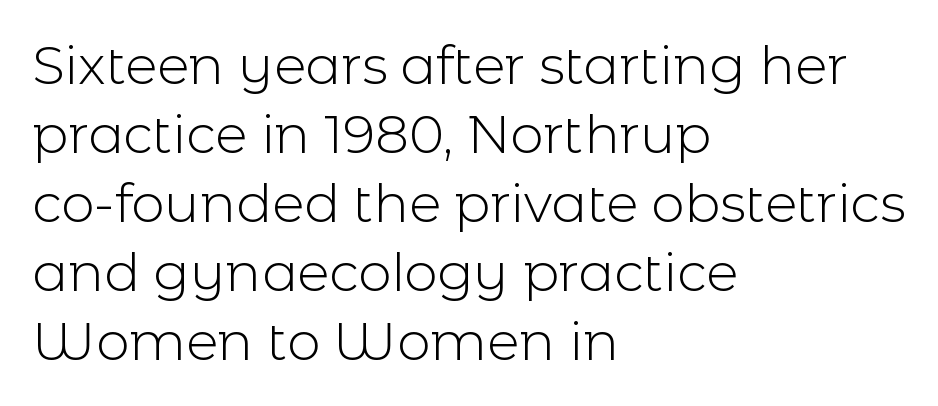
Q: Is the text bold? A: No.
Q: Is the text italic (slanted)? A: No, it is upright.
Q: Is the typeface a serif or a sans-serif typeface? A: Sans-serif.
Q: Is the text underlined? A: No.
Q: How is the paragraph aligned? A: Left-aligned.
Q: Is the spacing between letters normal or unusually wide? A: Normal.
Q: Is the spacing between lines tight, normal or loose? A: Normal.
Q: Width (condensed, normal, or wide)? A: Normal.
Q: x-height? A: Medium.
Q: Monospaced? A: No.
